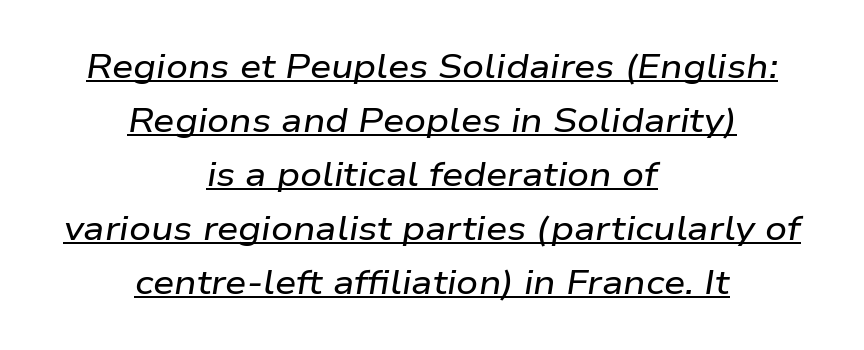
{"italic": "yes", "lean": "right", "slant_degrees": 9, "width": "wide", "stroke_contrast": "low", "x_height": "medium", "monospaced": "no", "underline": "yes", "align": "center", "line_spacing": "normal", "line_spacing_ratio": 1.59, "letter_spacing": "normal", "letter_spacing_em": 0.0, "glyph_px": 34}
